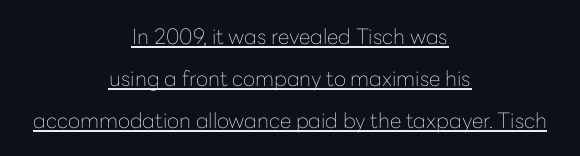
The glyphs are accompanied by a horizontal stroke just below them. These lines are centered, leaving both edges ragged. Vertical spacing — loose. Posture: vertical. Stroke mass is kept to a normal reading level or below.
